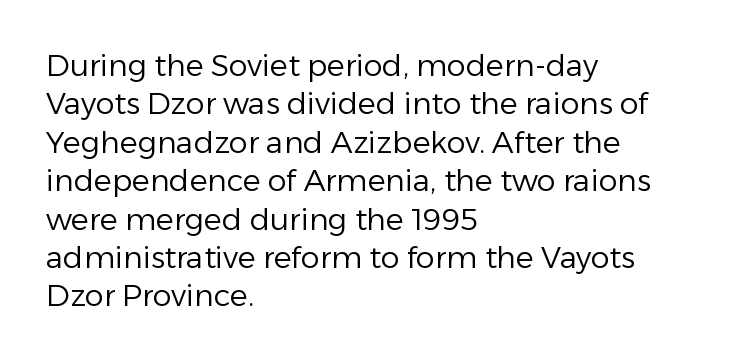
{"serif": "no", "italic": "no", "bold": "no", "weight": "regular", "width": "normal", "stroke_contrast": "low", "x_height": "medium", "monospaced": "no", "underline": "no", "align": "left", "line_spacing": "normal", "line_spacing_ratio": 1.28, "letter_spacing": "normal", "letter_spacing_em": 0.0, "glyph_px": 30}
